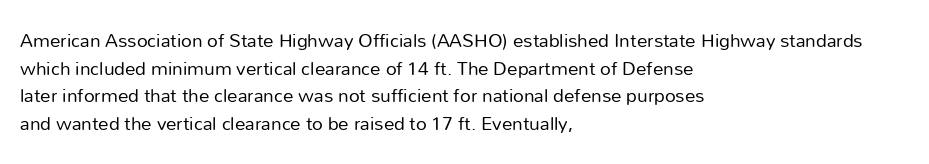
Q: Is the text bold? A: No.
Q: Is the text italic (slanted)? A: No, it is upright.
Q: Is the text underlined? A: No.
Q: How is the paragraph aligned? A: Left-aligned.
Q: Is the spacing between letters normal or unusually wide? A: Normal.
Q: Is the spacing between lines tight, normal or loose? A: Normal.
